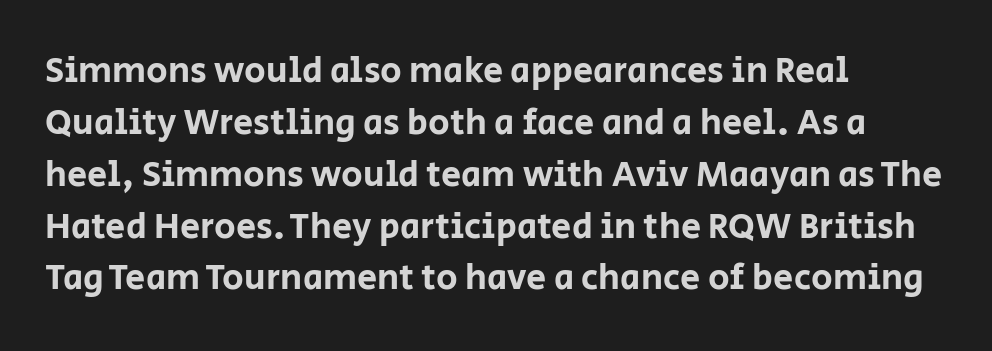
The characters display no serif detailing; their extremities are plain. Compared with typical paragraphs, the rows here are spaced about the same. The passage is arranged the way most books set body copy — flush left. Do the letters lean? They stand straight. The words here are not underlined. These lines are rendered in a variable-pitch font.
